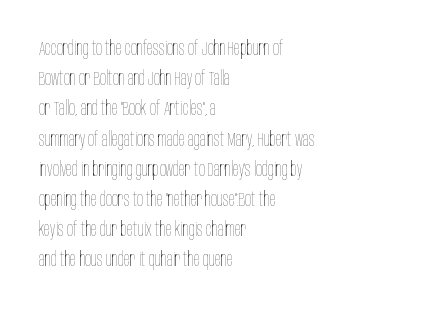
What stands out about the letter spacing? Nothing — it is the standard amount. The axis of the letterforms is exactly vertical. Check the space under the baseline: it is left empty. Evenly set lines give the paragraph a standard silhouette.
